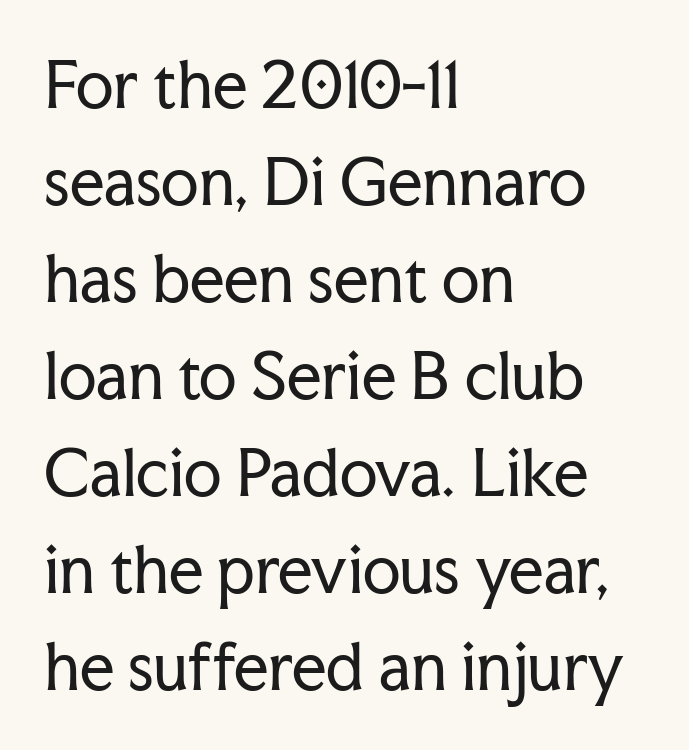
{"serif": "yes", "italic": "no", "bold": "no", "weight": "regular", "width": "normal", "stroke_contrast": "low", "x_height": "medium", "monospaced": "no", "underline": "no", "align": "left", "line_spacing": "normal", "line_spacing_ratio": 1.59, "letter_spacing": "normal", "letter_spacing_em": 0.0, "glyph_px": 61}
